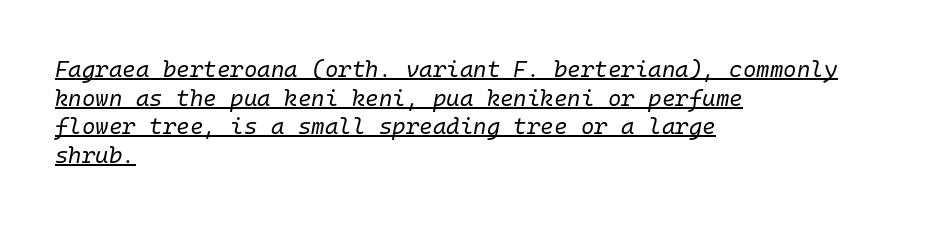
Letter spacing: default. The compositor pushed each line to the left boundary. No letter is thick-stroked: the sample isn't bold. The string is rendered with underlining switched on.
